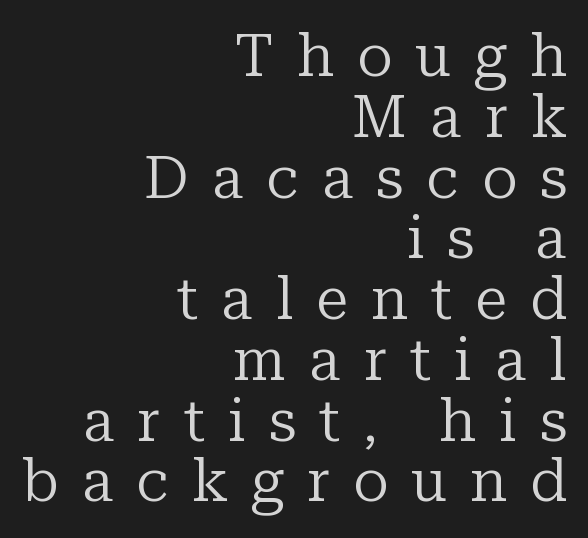
Q: Is the text bold? A: No.
Q: Is the text italic (slanted)? A: No, it is upright.
Q: Is the typeface a serif or a sans-serif typeface? A: Serif.
Q: Is the text underlined? A: No.
Q: How is the paragraph aligned? A: Right-aligned.
Q: Is the spacing between letters normal or unusually wide? A: Unusually wide.
Q: Is the spacing between lines tight, normal or loose? A: Tight.
Q: Width (condensed, normal, or wide)? A: Normal.
Q: Stroke contrast? A: Low.
Q: x-height? A: Medium.
Q: Monospaced? A: No.
